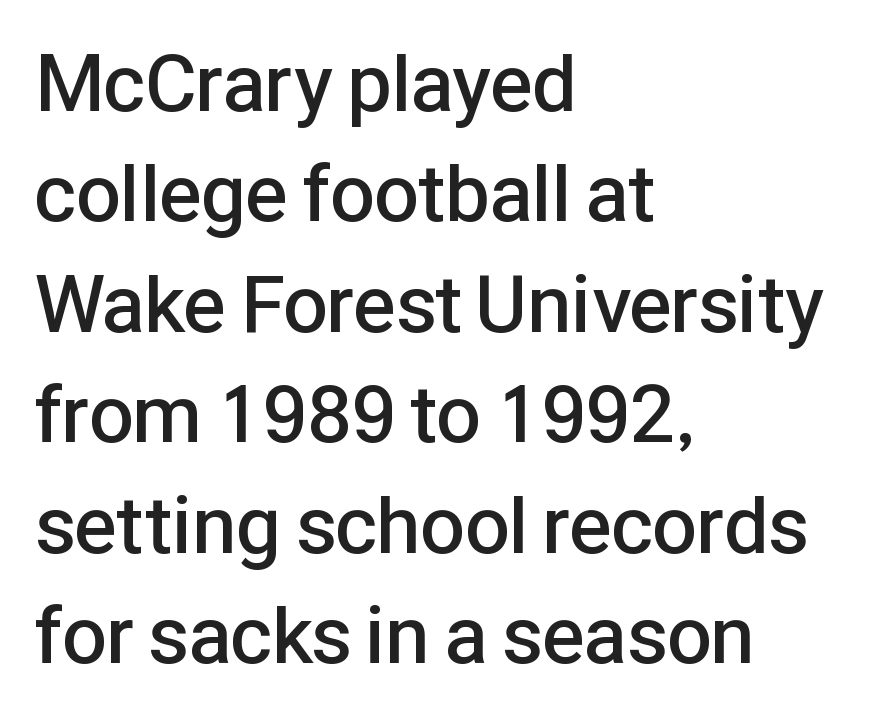
{"serif": "no", "italic": "no", "bold": "semi", "weight": "semibold", "width": "normal", "stroke_contrast": "low", "x_height": "medium", "monospaced": "no", "underline": "no", "align": "left", "line_spacing": "normal", "line_spacing_ratio": 1.38, "letter_spacing": "normal", "letter_spacing_em": 0.0, "glyph_px": 80}
